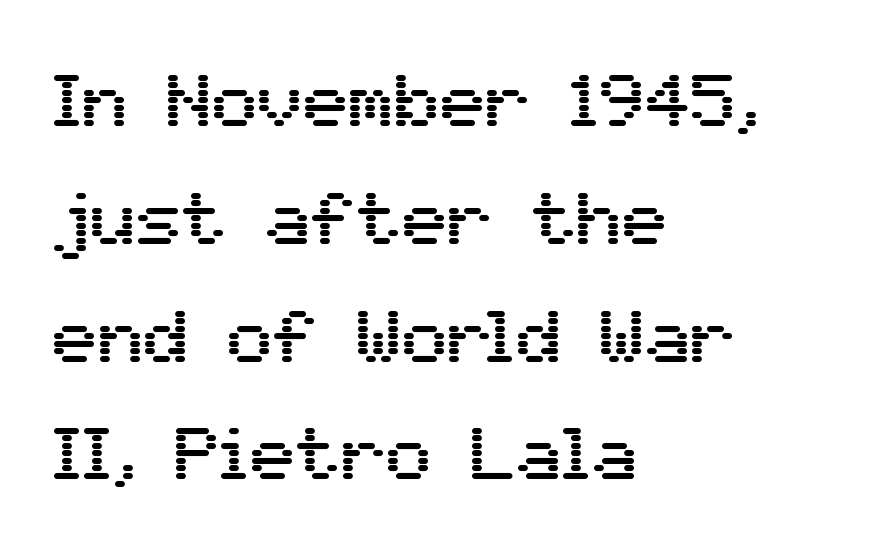
{"serif": "no", "italic": "no", "width": "normal", "stroke_contrast": "medium", "x_height": "medium", "monospaced": "no", "underline": "no", "align": "left", "line_spacing": "normal", "line_spacing_ratio": 1.55, "letter_spacing": "normal", "letter_spacing_em": 0.0, "glyph_px": 76}
